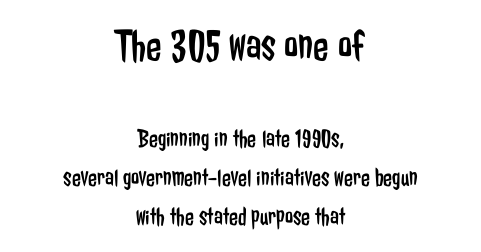
Honestly, the letter spacing is just normal — you wouldn't notice it. This layout puts the oversized block above and the modest block below. The rendering uses natural spacing where letterforms have individual widths. The face looks like a standard text weight, possibly lighter. Rule under the text: the space is simply empty. Each letter's strokes conclude bluntly, with no projecting serifs.
